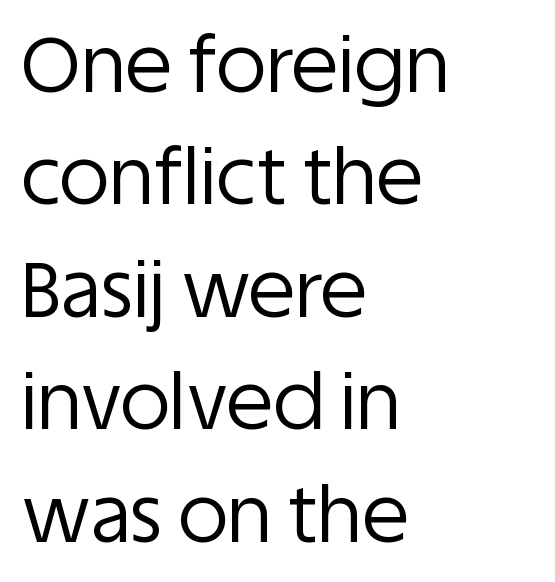
Q: Is the text bold? A: No.
Q: Is the text italic (slanted)? A: No, it is upright.
Q: Is the typeface a serif or a sans-serif typeface? A: Sans-serif.
Q: Is the text underlined? A: No.
Q: How is the paragraph aligned? A: Left-aligned.
Q: Is the spacing between letters normal or unusually wide? A: Normal.
Q: Is the spacing between lines tight, normal or loose? A: Normal.
Q: Width (condensed, normal, or wide)? A: Normal.
Q: Stroke contrast? A: Low.
Q: x-height? A: Large.
Q: Monospaced? A: No.
